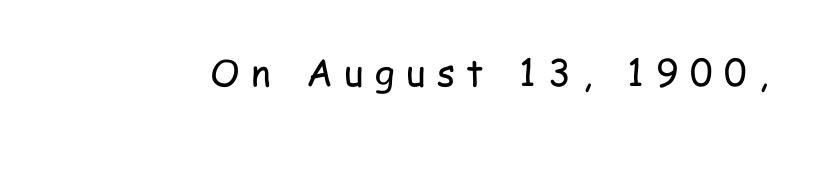
Q: Is the text bold? A: No.
Q: Is the text italic (slanted)? A: No, it is upright.
Q: Is the typeface a serif or a sans-serif typeface? A: Sans-serif.
Q: Is the text underlined? A: No.
Q: Is the spacing between letters normal or unusually wide? A: Unusually wide.
Q: Width (condensed, normal, or wide)? A: Condensed.
Q: Stroke contrast? A: Low.
Q: x-height? A: Medium.
Q: Monospaced? A: No.
